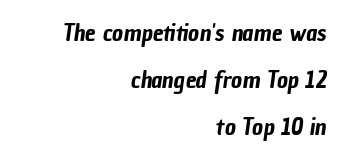
{"underline": "no", "align": "right", "line_spacing": "loose", "line_spacing_ratio": 1.96, "letter_spacing": "normal", "letter_spacing_em": 0.0, "glyph_px": 24}
